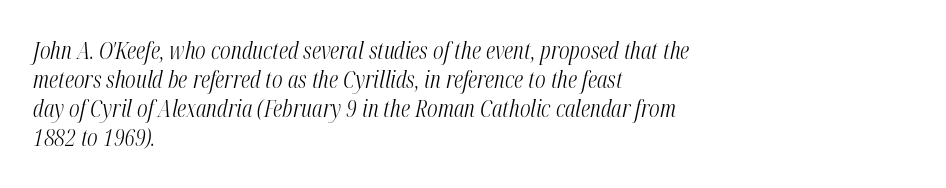
{"italic": "yes", "lean": "right", "slant_degrees": 12, "bold": "no", "underline": "no", "align": "left", "line_spacing_ratio": 1.21, "letter_spacing": "normal", "letter_spacing_em": 0.0, "glyph_px": 24}
